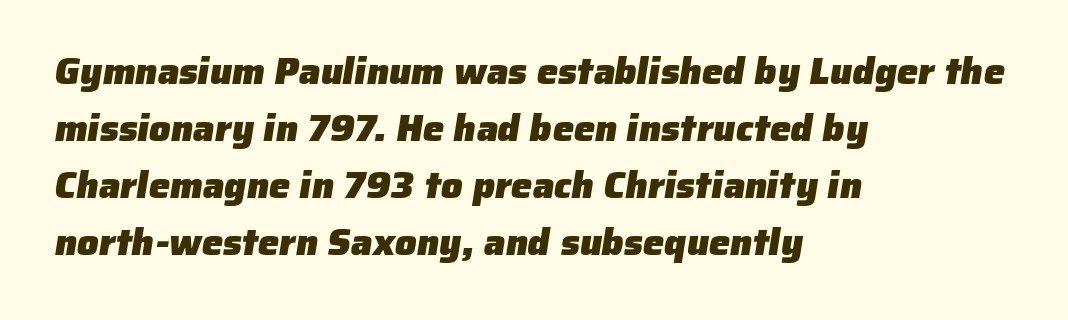
Q: Is the text bold? A: Yes.
Q: Is the typeface a serif or a sans-serif typeface? A: Sans-serif.
Q: Is the text underlined? A: No.
Q: How is the paragraph aligned? A: Left-aligned.
Q: Is the spacing between letters normal or unusually wide? A: Normal.
Q: Is the spacing between lines tight, normal or loose? A: Normal.
Q: Width (condensed, normal, or wide)? A: Normal.
Q: Stroke contrast? A: Low.
Q: x-height? A: Medium.
Q: Monospaced? A: No.
